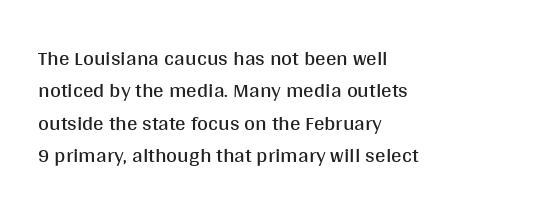
Q: Is the text bold? A: No.
Q: Is the text italic (slanted)? A: No, it is upright.
Q: Is the text underlined? A: No.
Q: How is the paragraph aligned? A: Left-aligned.
Q: Is the spacing between letters normal or unusually wide? A: Normal.
Q: Is the spacing between lines tight, normal or loose? A: Normal.
